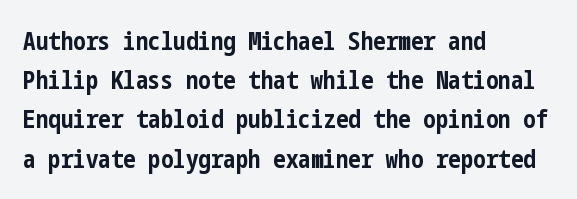
Q: Is the text bold? A: Yes.
Q: Is the text italic (slanted)? A: No, it is upright.
Q: Is the text underlined? A: No.
Q: How is the paragraph aligned? A: Left-aligned.
Q: Is the spacing between letters normal or unusually wide? A: Normal.
Q: Is the spacing between lines tight, normal or loose? A: Normal.
